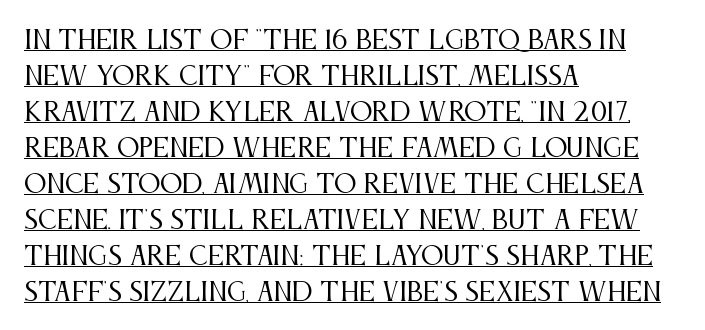
Q: Is the text bold? A: No.
Q: Is the text italic (slanted)? A: No, it is upright.
Q: Is the text underlined? A: Yes.
Q: How is the paragraph aligned? A: Left-aligned.
Q: Is the spacing between letters normal or unusually wide? A: Normal.
Q: Is the spacing between lines tight, normal or loose? A: Normal.
